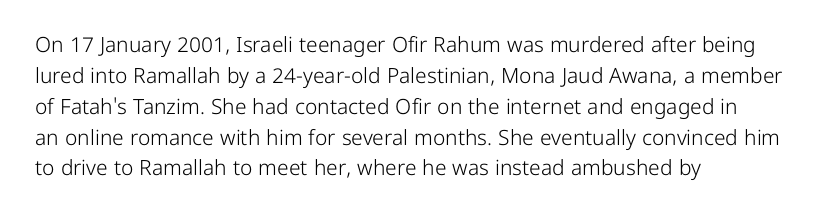
The image shows 21 px text type, upright; set left-aligned, normal line spacing (1.47x), normal letter spacing, not underlined.
